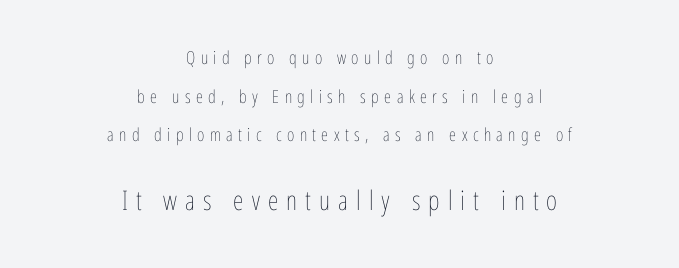
Q: Is the text bold? A: No.
Q: Is the text italic (slanted)? A: No, it is upright.
Q: Is the text underlined? A: No.
Q: How is the paragraph aligned? A: Centered.
Q: Is the spacing between letters normal or unusually wide? A: Unusually wide.
Q: Is the spacing between lines tight, normal or loose? A: Loose.
Q: Which block of text is set in a larger size, the first (top) or the second (bottom)? A: The second (bottom) one.
